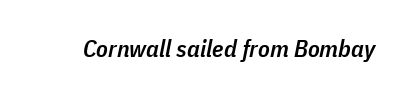
{"italic": "yes", "lean": "right", "slant_degrees": 11, "bold": "semi", "underline": "no", "letter_spacing": "normal", "letter_spacing_em": 0.0, "glyph_px": 24}
